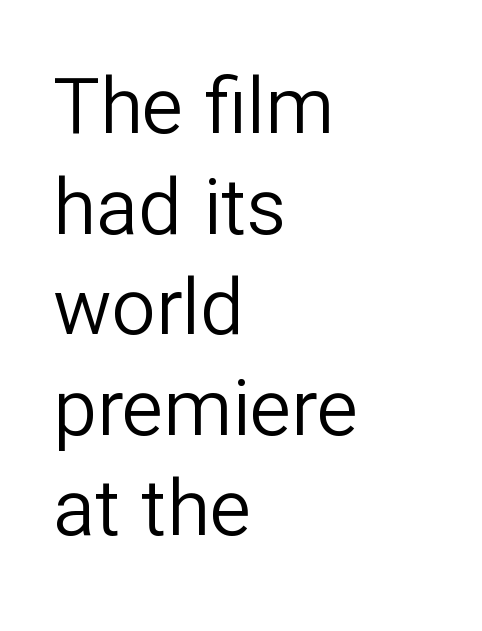
{"serif": "no", "italic": "no", "bold": "no", "weight": "regular", "width": "normal", "stroke_contrast": "low", "x_height": "medium", "monospaced": "no", "underline": "no", "align": "left", "line_spacing": "normal", "line_spacing_ratio": 1.29, "letter_spacing": "normal", "letter_spacing_em": 0.0, "glyph_px": 78}
